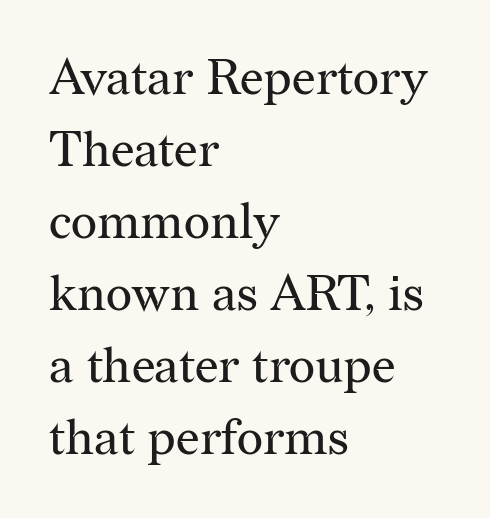
The image shows 50 px regular-weight serif type, upright; set left-aligned, normal line spacing (1.44x), normal letter spacing, not underlined; medium stroke contrast and a medium x-height.
